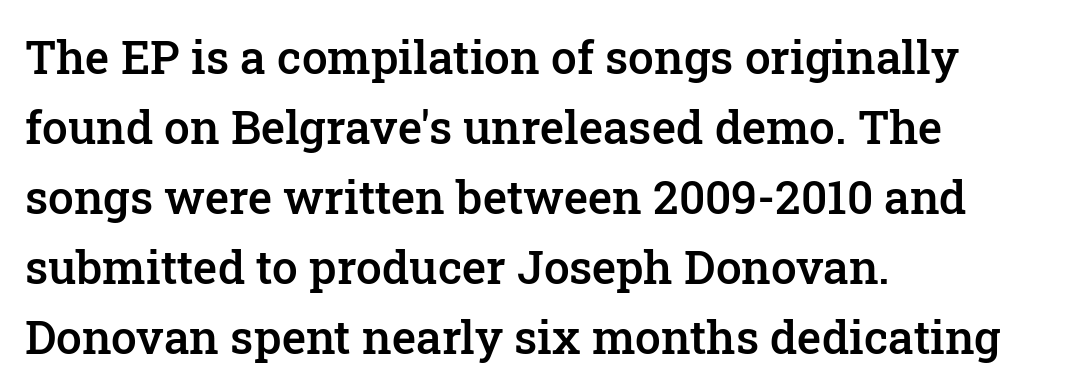
Clear beneath every line of the passage. Spacing verdict: proportional, widths tailored to each character. Compared with typical body copy, the letter spacing here is the same. The rendering uses a semibold face; strokes are thickened but not to full bold. The rendering anchors every line to the left-hand side. Rendered with straight, roman letterforms.
